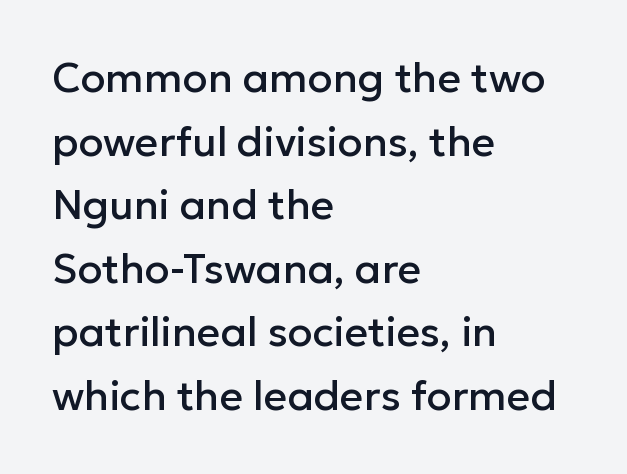
{"serif": "no", "italic": "no", "width": "normal", "stroke_contrast": "low", "x_height": "medium", "monospaced": "no", "underline": "no", "align": "left", "line_spacing": "normal", "line_spacing_ratio": 1.55, "letter_spacing": "normal", "letter_spacing_em": 0.0, "glyph_px": 41}
